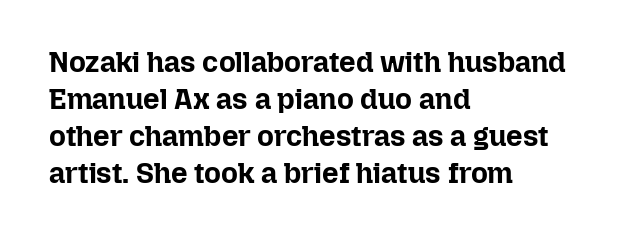
{"italic": "no", "bold": "yes", "weight": "bold", "width": "normal", "stroke_contrast": "low", "x_height": "medium", "monospaced": "no", "underline": "no", "align": "left", "line_spacing": "normal", "line_spacing_ratio": 1.28, "letter_spacing": "normal", "letter_spacing_em": 0.0, "glyph_px": 29}
